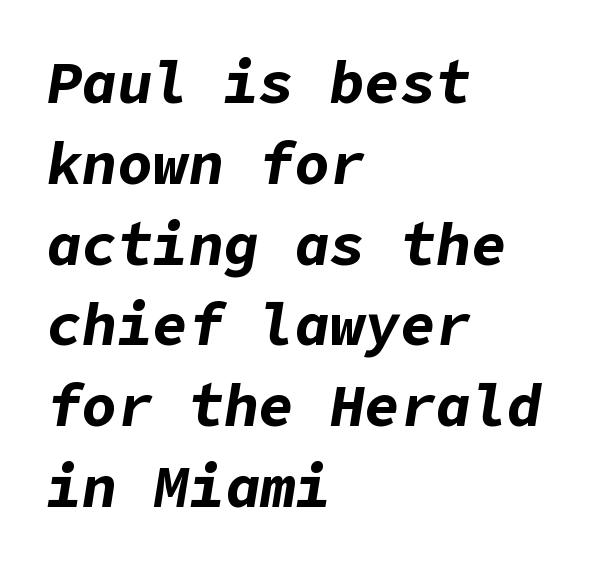
Words appear dense and cohesive because spacing is normal. The glyphs have the mass of a bold cut. The vertical gap from one line to the next is medium. These lines are set flush left with a ragged right edge.
